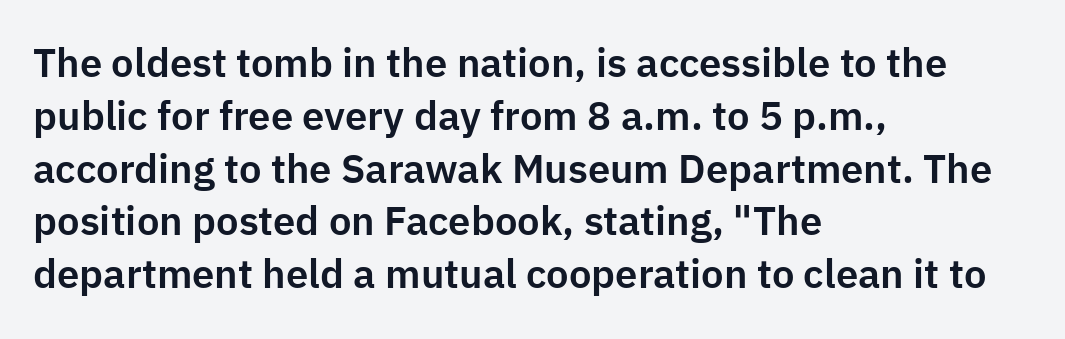
The image shows 40 px sans-serif type, upright; set left-aligned, normal line spacing (1.32x), normal letter spacing, not underlined; low stroke contrast and a medium x-height.
